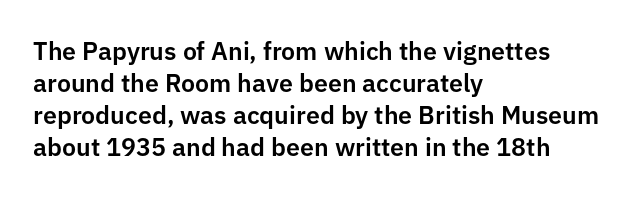
{"italic": "no", "underline": "no", "align": "left", "line_spacing": "normal", "line_spacing_ratio": 1.28, "letter_spacing": "normal", "letter_spacing_em": 0.0, "glyph_px": 25}
